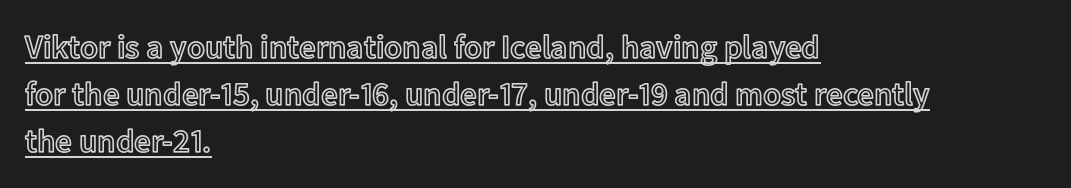
The image shows 33 px text type, upright; set left-aligned, normal line spacing (1.43x), normal letter spacing, underlined; a medium x-height.
